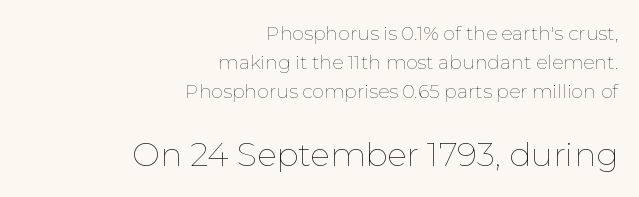
Q: Is the text bold? A: No.
Q: Is the text italic (slanted)? A: No, it is upright.
Q: Is the text underlined? A: No.
Q: How is the paragraph aligned? A: Right-aligned.
Q: Is the spacing between letters normal or unusually wide? A: Normal.
Q: Is the spacing between lines tight, normal or loose? A: Normal.
Q: Which block of text is set in a larger size, the first (top) or the second (bottom)? A: The second (bottom) one.
Q: Width (condensed, normal, or wide)? A: Normal.
Q: Stroke contrast? A: Low.
Q: x-height? A: Medium.
Q: Monospaced? A: No.
